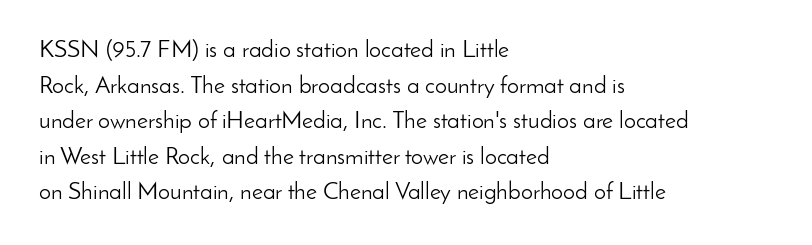
Q: Is the text bold? A: No.
Q: Is the text italic (slanted)? A: No, it is upright.
Q: Is the text underlined? A: No.
Q: How is the paragraph aligned? A: Left-aligned.
Q: Is the spacing between letters normal or unusually wide? A: Normal.
Q: Is the spacing between lines tight, normal or loose? A: Normal.
